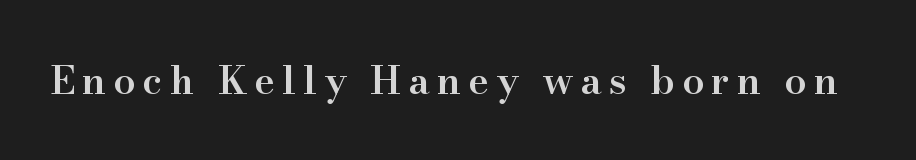
The image shows 39 px semibold serif type, upright; set not underlined; high stroke contrast and a small x-height.
